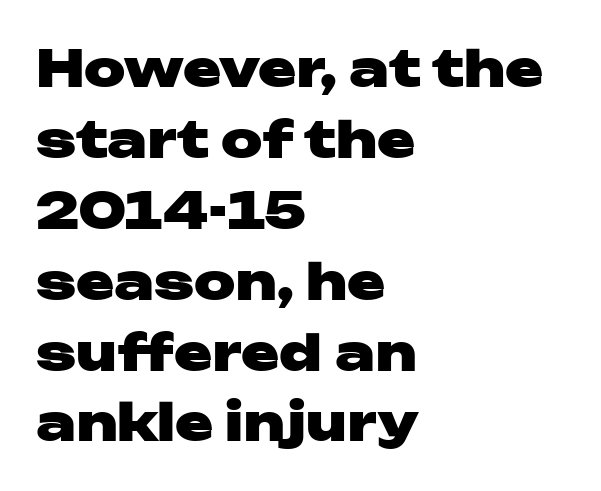
Evenly set lines give the paragraph a standard silhouette. The passage shown is not underscored anywhere. What kind of face is this? One without serifs — a sans. What stands out about the letter spacing? Nothing — it is the standard amount. This is the regular roman posture of the typeface. Each line starts at the same left margin while the right side varies.
